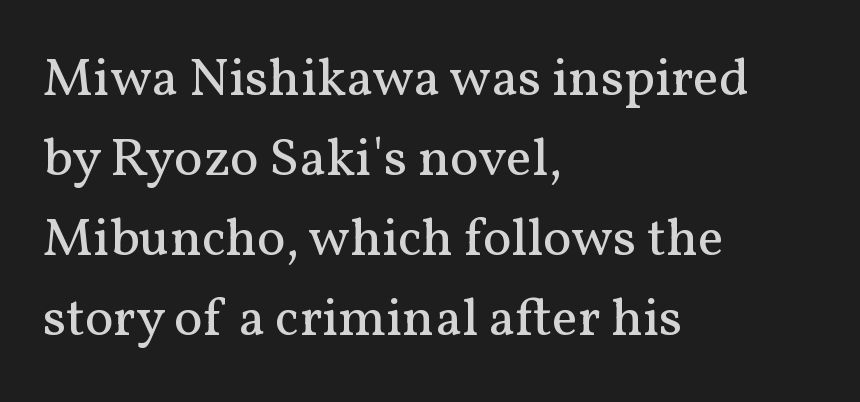
Q: Is the text bold? A: No.
Q: Is the text italic (slanted)? A: No, it is upright.
Q: Is the typeface a serif or a sans-serif typeface? A: Serif.
Q: Is the text underlined? A: No.
Q: How is the paragraph aligned? A: Left-aligned.
Q: Is the spacing between letters normal or unusually wide? A: Normal.
Q: Is the spacing between lines tight, normal or loose? A: Normal.
Q: Width (condensed, normal, or wide)? A: Normal.
Q: Stroke contrast? A: Medium.
Q: x-height? A: Medium.
Q: Monospaced? A: No.
